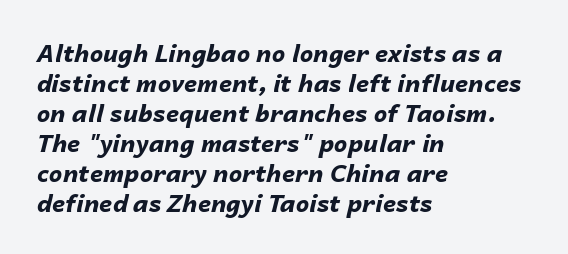
{"italic": "yes", "lean": "right", "slant_degrees": 14, "bold": "yes", "underline": "no", "align": "left", "line_spacing": "normal", "line_spacing_ratio": 1.25, "letter_spacing": "normal", "letter_spacing_em": 0.0, "glyph_px": 24}
